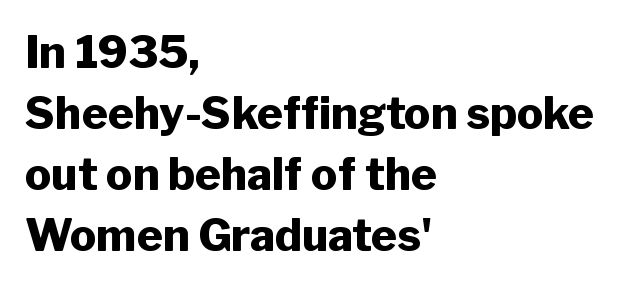
{"serif": "no", "italic": "no", "bold": "yes", "weight": "heavy", "width": "normal", "stroke_contrast": "low", "x_height": "medium", "monospaced": "no", "underline": "no", "align": "left", "line_spacing": "normal", "line_spacing_ratio": 1.39, "letter_spacing": "normal", "letter_spacing_em": 0.0, "glyph_px": 44}
